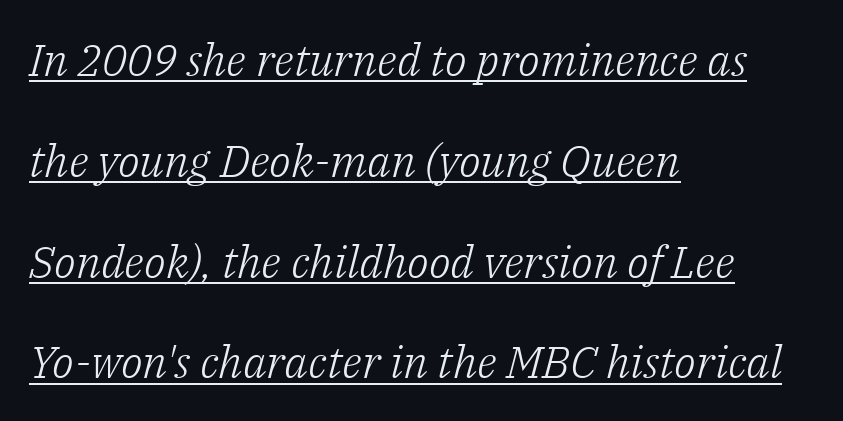
The image shows 45 px light serif type, italic (leaning right); set left-aligned, loose line spacing (2.24x), normal letter spacing, underlined; low stroke contrast and a medium x-height.
